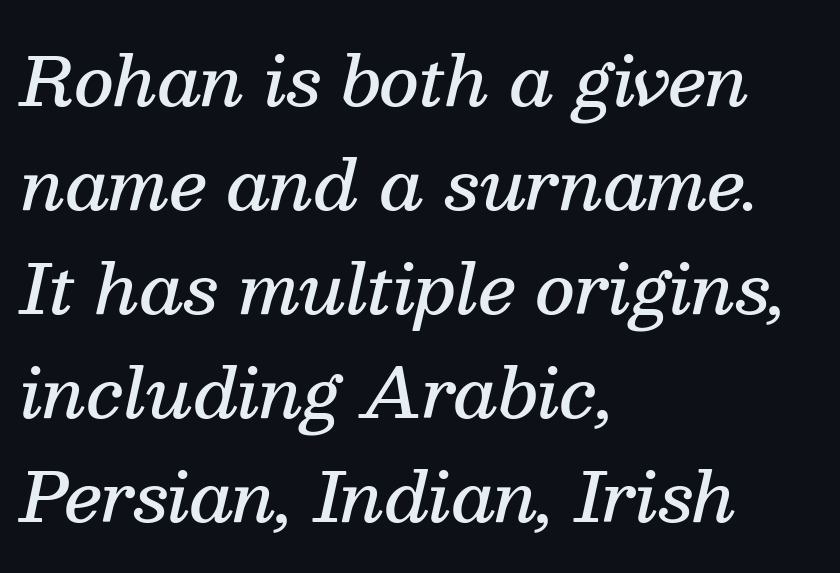
Q: Is the text bold? A: Semi-bold.
Q: Is the text italic (slanted)? A: Yes, it leans right by about 13 degrees.
Q: Is the typeface a serif or a sans-serif typeface? A: Serif.
Q: Is the text underlined? A: No.
Q: How is the paragraph aligned? A: Left-aligned.
Q: Is the spacing between letters normal or unusually wide? A: Normal.
Q: Is the spacing between lines tight, normal or loose? A: Normal.
Q: Width (condensed, normal, or wide)? A: Normal.
Q: Stroke contrast? A: Medium.
Q: x-height? A: Medium.
Q: Monospaced? A: No.
